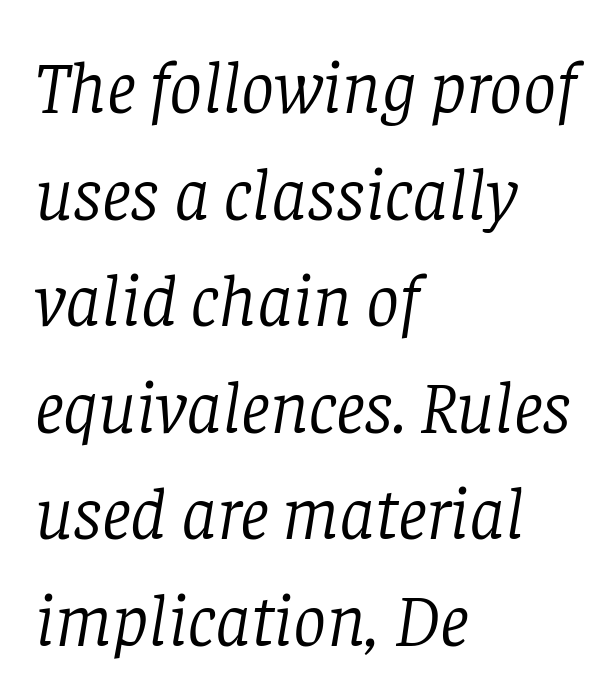
{"serif": "yes", "italic": "yes", "lean": "right", "slant_degrees": 8, "bold": "no", "weight": "light", "width": "normal", "stroke_contrast": "low", "x_height": "large", "monospaced": "no", "underline": "no", "align": "left", "line_spacing": "normal", "line_spacing_ratio": 1.44, "letter_spacing": "normal", "letter_spacing_em": 0.0, "glyph_px": 74}
